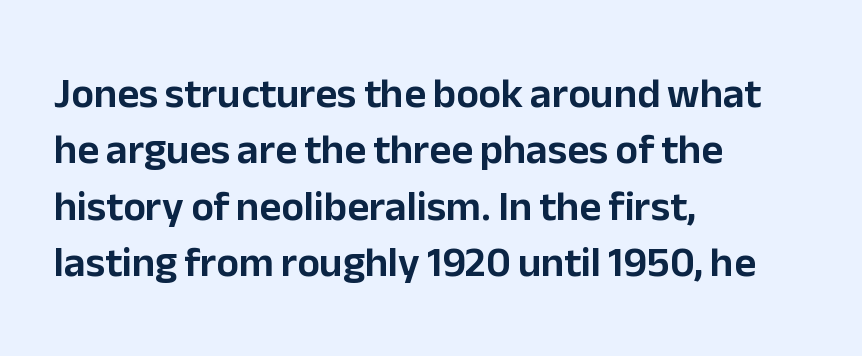
{"serif": "no", "italic": "no", "width": "normal", "stroke_contrast": "low", "x_height": "medium", "monospaced": "no", "underline": "no", "align": "left", "line_spacing": "normal", "line_spacing_ratio": 1.34, "letter_spacing": "normal", "letter_spacing_em": 0.0, "glyph_px": 42}
